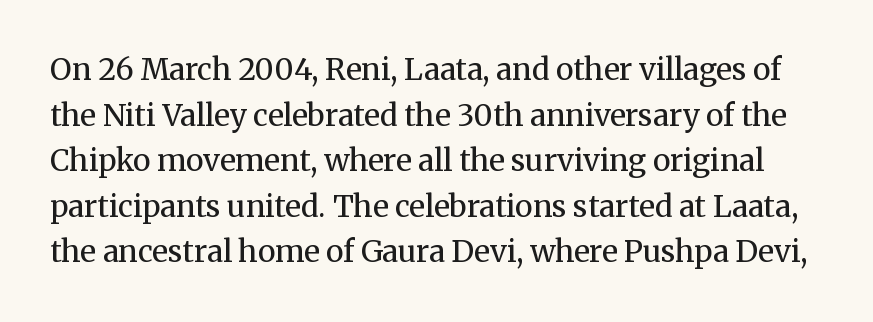
Q: Is the text bold? A: No.
Q: Is the text italic (slanted)? A: No, it is upright.
Q: Is the typeface a serif or a sans-serif typeface? A: Serif.
Q: Is the text underlined? A: No.
Q: Is the spacing between letters normal or unusually wide? A: Normal.
Q: Is the spacing between lines tight, normal or loose? A: Normal.
Q: Width (condensed, normal, or wide)? A: Normal.
Q: Stroke contrast? A: Medium.
Q: x-height? A: Medium.
Q: Monospaced? A: No.
